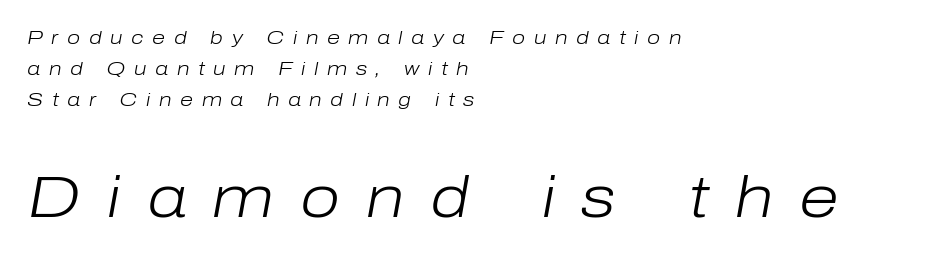
{"italic": "yes", "lean": "right", "slant_degrees": 10, "bold": "no", "weight": "light", "width": "normal", "stroke_contrast": "low", "x_height": "medium", "monospaced": "no", "underline": "no", "align": "left", "line_spacing": "normal", "line_spacing_ratio": 1.63, "letter_spacing": "wide", "letter_spacing_em": 0.45, "larger_block": "second", "size_ratio": 3.05, "glyph_px": 58}
